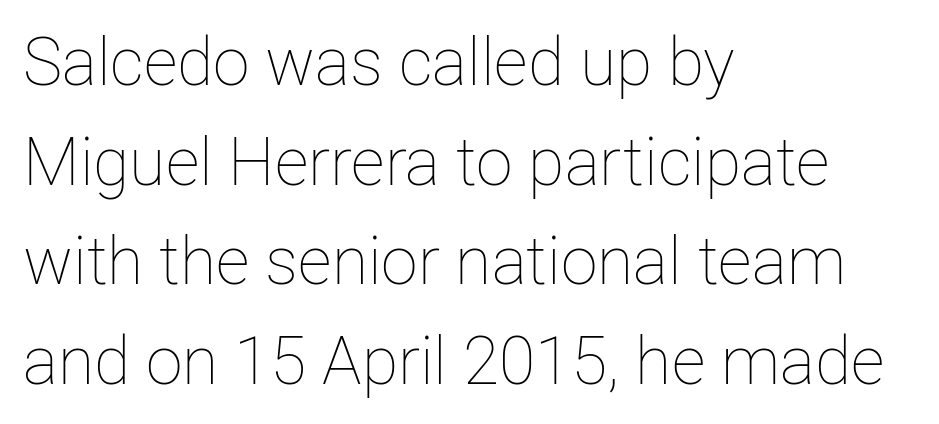
The baseline area is clear. Here the designer chose a conventional face with non-uniform glyph widths. No extra tracking has been applied to these lines. Regular leading. The type sits square on the baseline with zero lean.
